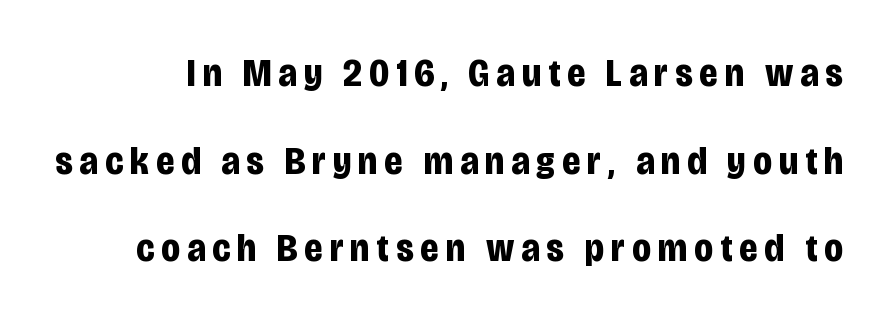
Proportional: the letters do not fall into vertical columns. The specimen omits any rule beneath the text block's lines. Is there much room between lines? Yes — plenty of vertical air separates them. Students, this is bold: see how much ink each stroke carries. Notice how the stems are strictly vertical — no italics here.
